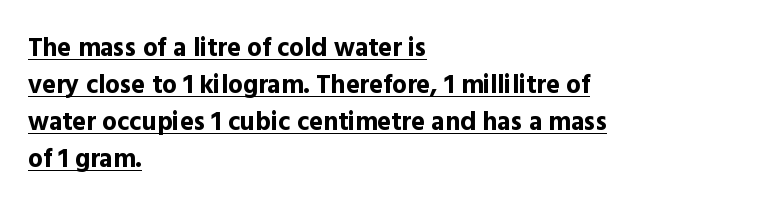
{"italic": "no", "bold": "yes", "underline": "yes", "align": "left", "line_spacing": "normal", "line_spacing_ratio": 1.42, "letter_spacing": "normal", "letter_spacing_em": 0.0, "glyph_px": 26}
